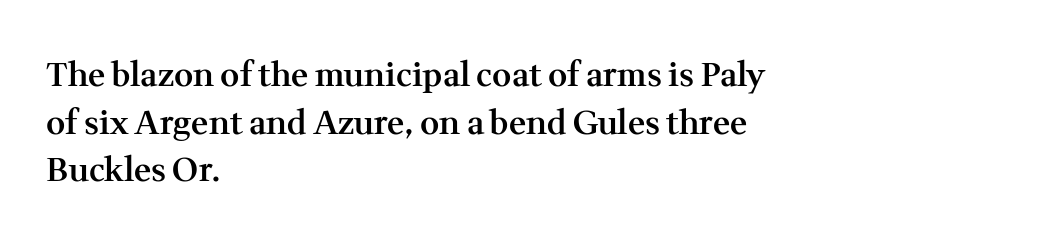
{"serif": "yes", "italic": "no", "bold": "semi", "weight": "semibold", "width": "normal", "stroke_contrast": "medium", "x_height": "medium", "monospaced": "no", "underline": "no", "align": "left", "line_spacing": "normal", "line_spacing_ratio": 1.44, "letter_spacing": "normal", "letter_spacing_em": 0.0, "glyph_px": 33}
